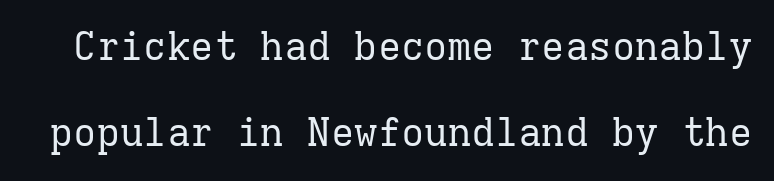
The image shows 39 px regular-weight serif type, upright, monospaced; set loose line spacing (2.21x), normal letter spacing, not underlined; low stroke contrast and a medium x-height.
